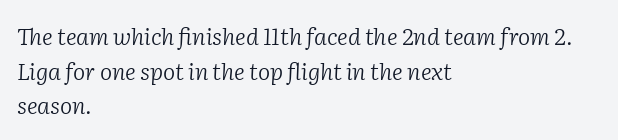
How are the letters spaced? Ordinarily, with no added tracking. Anything drawn beneath the words? Only blank space. Casual observation: everything's shoved over to the left. Stems and bowls with no extra thickness — not bold. The lettering tilts uniformly, giving the passage an italic look. Honestly, the row spacing looks completely unremarkable.
